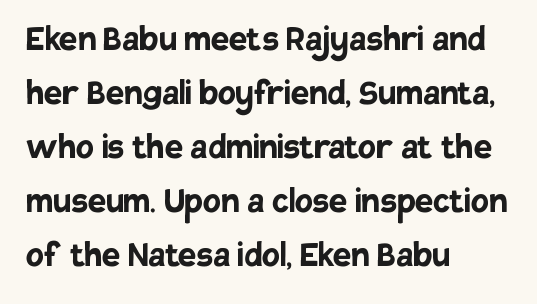
The image shows 41 px semibold sans-serif type, upright; set left-aligned, normal line spacing (1.32x), normal letter spacing, not underlined; low stroke contrast and a large x-height.
